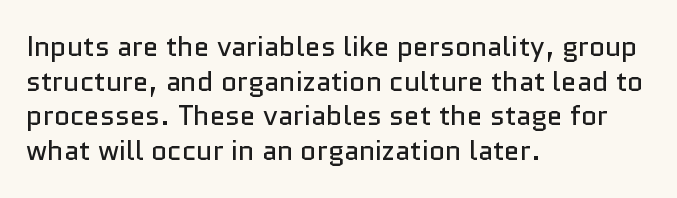
{"serif": "no", "italic": "no", "bold": "no", "weight": "regular", "width": "normal", "stroke_contrast": "low", "x_height": "medium", "monospaced": "no", "underline": "no", "align": "left", "line_spacing_ratio": 1.24, "letter_spacing": "normal", "letter_spacing_em": 0.0, "glyph_px": 28}
